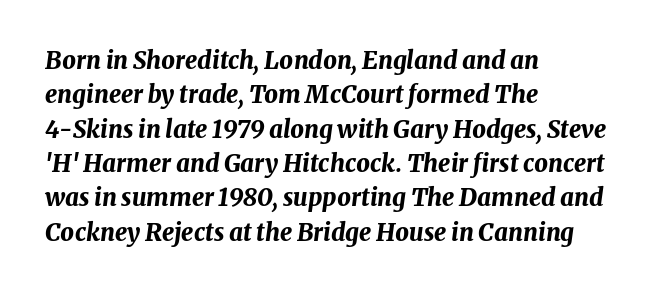
{"italic": "yes", "lean": "right", "slant_degrees": 8, "bold": "yes", "underline": "no", "align": "left", "line_spacing": "normal", "line_spacing_ratio": 1.43, "letter_spacing": "normal", "letter_spacing_em": 0.0, "glyph_px": 24}
